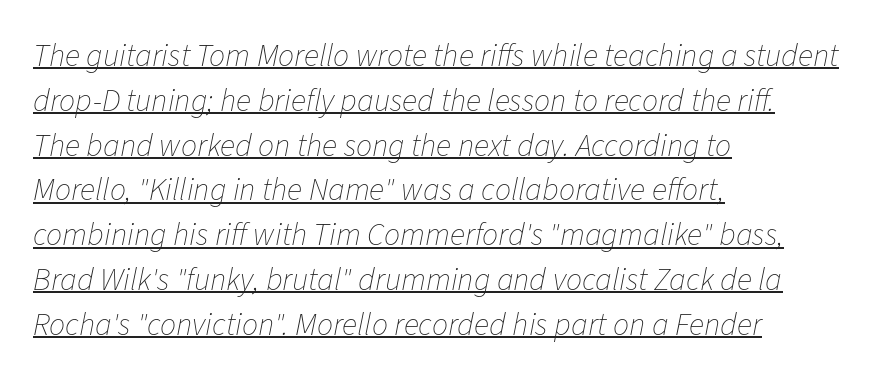
The image shows 32 px thin type, italic (leaning right); set left-aligned, normal line spacing (1.4x), normal letter spacing, underlined; low stroke contrast and a medium x-height.
